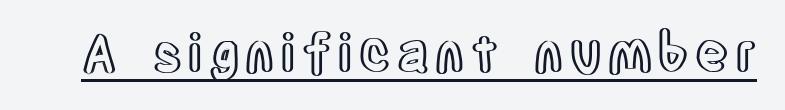
The image shows 51 px condensed type, upright; set underlined; a large x-height.
